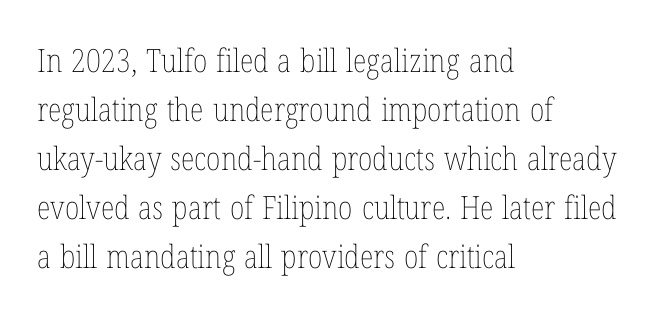
{"italic": "no", "bold": "no", "weight": "thin", "width": "condensed", "stroke_contrast": "low", "x_height": "medium", "monospaced": "no", "underline": "no", "align": "left", "line_spacing": "normal", "line_spacing_ratio": 1.53, "letter_spacing": "normal", "letter_spacing_em": 0.0, "glyph_px": 32}
